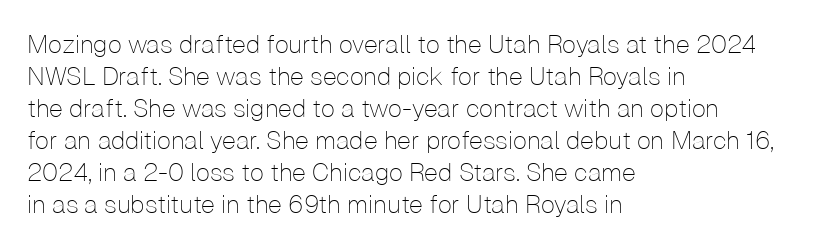
The image shows 25 px text type, upright; set left-aligned, normal line spacing (1.28x), normal letter spacing, not underlined.
